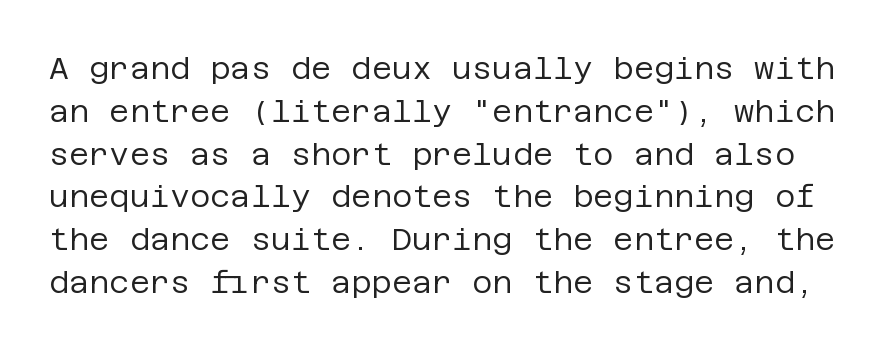
The image shows 31 px regular-weight sans-serif type, upright; set normal line spacing (1.38x), normal letter spacing, not underlined; low stroke contrast and a large x-height.
